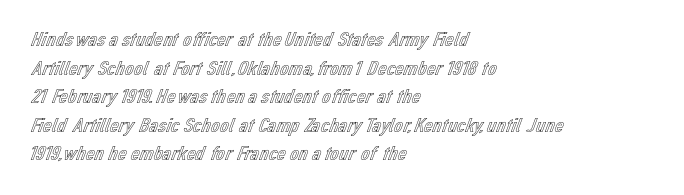
Q: Is the text italic (slanted)? A: Yes.
Q: Is the text underlined? A: No.
Q: How is the paragraph aligned? A: Left-aligned.
Q: Is the spacing between letters normal or unusually wide? A: Normal.
Q: Is the spacing between lines tight, normal or loose? A: Normal.
